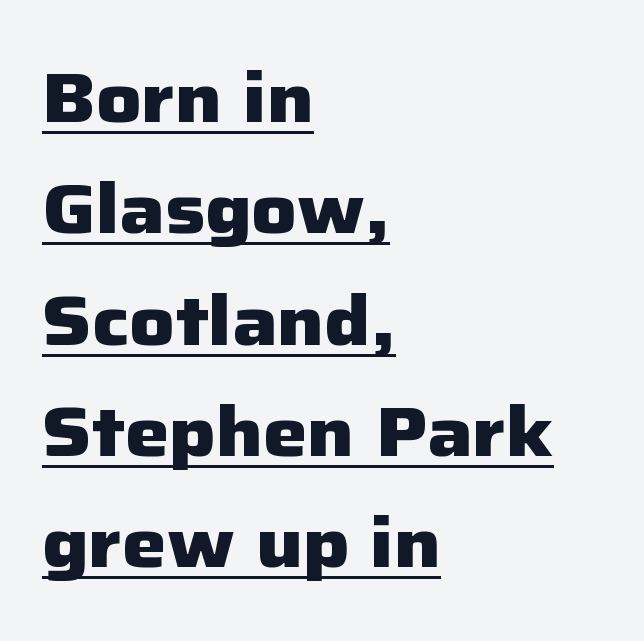
Q: Is the text bold? A: Yes.
Q: Is the text italic (slanted)? A: No, it is upright.
Q: Is the typeface a serif or a sans-serif typeface? A: Sans-serif.
Q: Is the text underlined? A: Yes.
Q: How is the paragraph aligned? A: Left-aligned.
Q: Is the spacing between letters normal or unusually wide? A: Normal.
Q: Is the spacing between lines tight, normal or loose? A: Normal.
Q: Width (condensed, normal, or wide)? A: Normal.
Q: Stroke contrast? A: Low.
Q: x-height? A: Medium.
Q: Monospaced? A: No.
